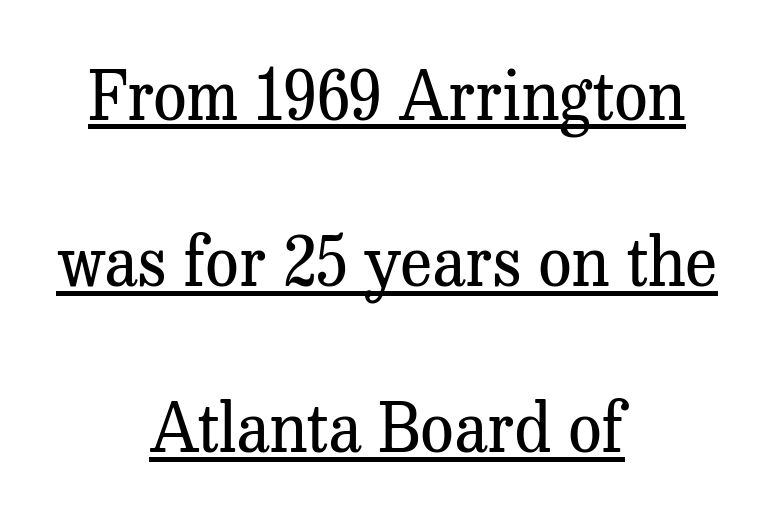
Do the letters lean? They stand straight. This is serif lettering, the kind often seen in printed books. Widely set lines give the paragraph a tall, airy silhouette. These lines keep a tight, regular rhythm from letter to letter. Each line of the rendering has a horizontal stroke beneath the glyphs. Typeset on center — no edge is straight.
